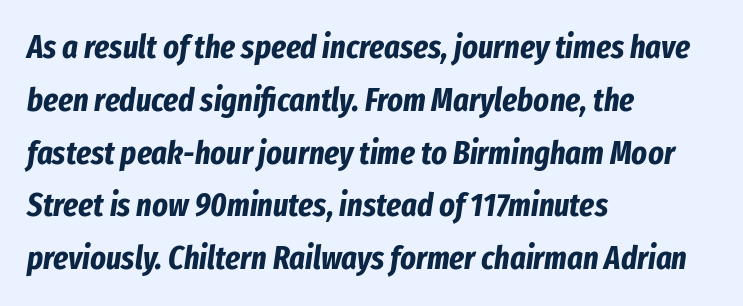
The image shows 33 px bold, condensed type, italic (leaning right); set left-aligned, normal line spacing (1.6x), normal letter spacing, not underlined; low stroke contrast and a medium x-height.
